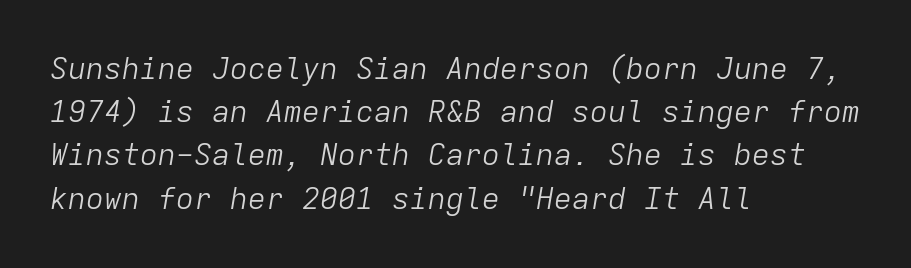
Style check: oblique. A normal amount of white space separates one row of letters from the next. One-word summary of the alignment: left. Rule under the text: the space is simply empty.
